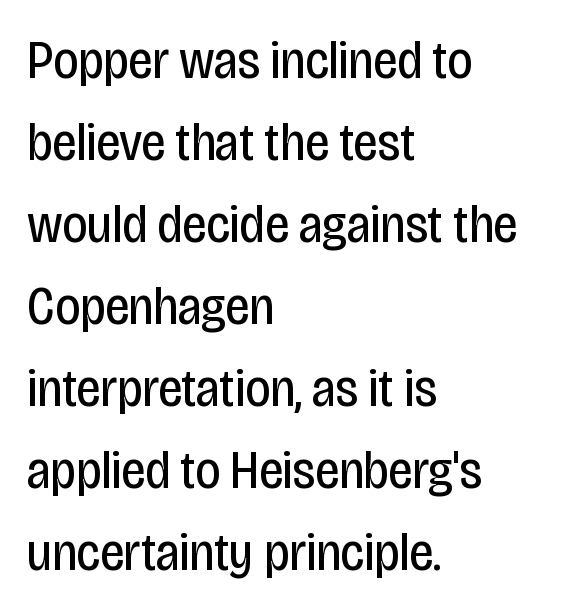
{"serif": "no", "italic": "no", "bold": "no", "weight": "regular", "width": "condensed", "stroke_contrast": "low", "x_height": "large", "monospaced": "no", "underline": "no", "align": "left", "line_spacing": "normal", "line_spacing_ratio": 1.52, "letter_spacing": "normal", "letter_spacing_em": 0.0, "glyph_px": 54}
